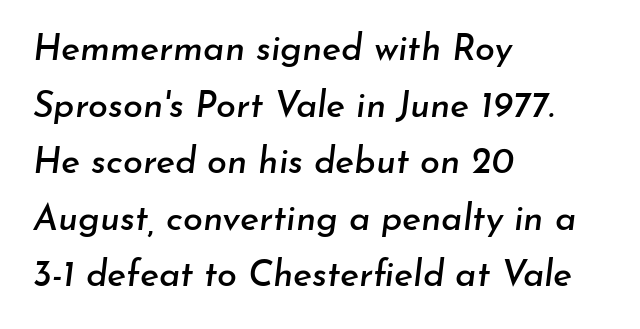
Line starts are locked; line ends wander. A typesetter would call this proportional, since set widths differ per character. Nothing unusual about the tracking: characters are spaced as the font intends. Bare-footed words on every line. Compared with typical paragraphs, the rows here are spaced about the same.
